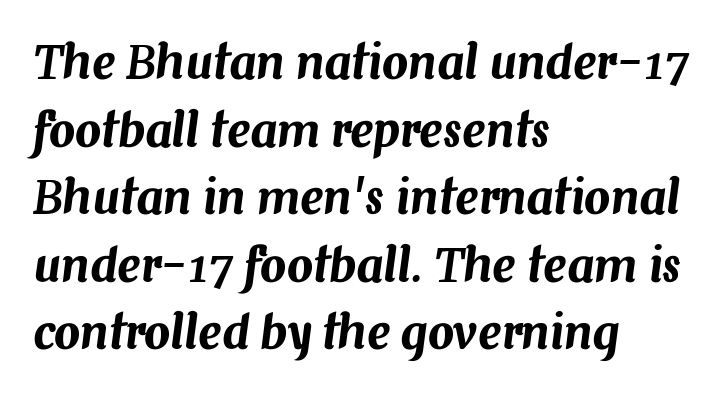
The image shows 46 px text type, italic (leaning right); set left-aligned, normal line spacing (1.47x), normal letter spacing, not underlined; medium stroke contrast and a medium x-height.
